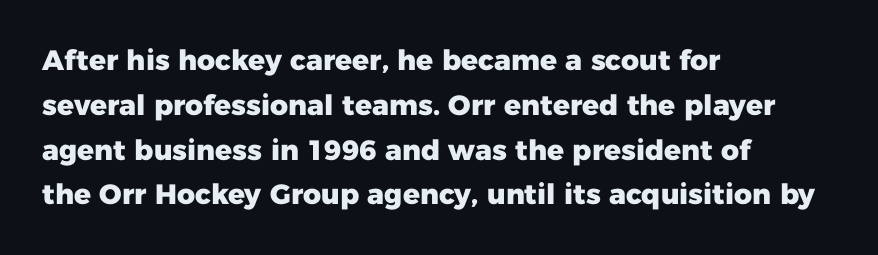
{"serif": "no", "italic": "no", "bold": "yes", "weight": "heavy", "width": "normal", "stroke_contrast": "low", "x_height": "medium", "monospaced": "no", "underline": "no", "align": "left", "line_spacing": "normal", "line_spacing_ratio": 1.6, "letter_spacing": "normal", "letter_spacing_em": 0.0, "glyph_px": 28}
